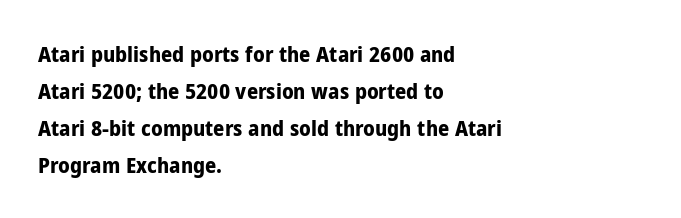
The area under the type is left untouched. The glyphs have the mass of a bold cut. A roman cut, with each character standing at attention. A typesetter would call this zero additional tracking.
